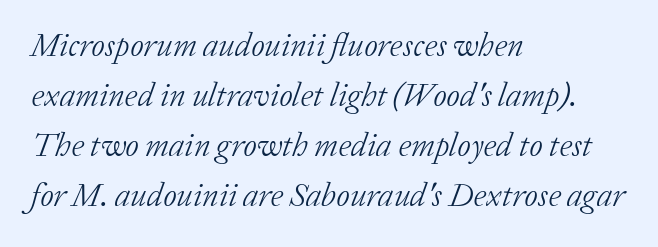
Q: Is the text bold? A: No.
Q: Is the text italic (slanted)? A: Yes, it leans right by about 20 degrees.
Q: Is the typeface a serif or a sans-serif typeface? A: Serif.
Q: Is the text underlined? A: No.
Q: How is the paragraph aligned? A: Left-aligned.
Q: Is the spacing between letters normal or unusually wide? A: Normal.
Q: Is the spacing between lines tight, normal or loose? A: Normal.
Q: Width (condensed, normal, or wide)? A: Normal.
Q: Stroke contrast? A: Low.
Q: x-height? A: Medium.
Q: Monospaced? A: No.
